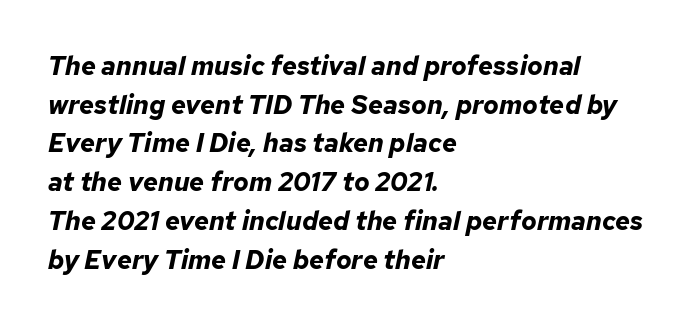
The image shows 26 px bold type, italic (leaning right); set left-aligned, normal line spacing (1.49x), normal letter spacing, not underlined.
